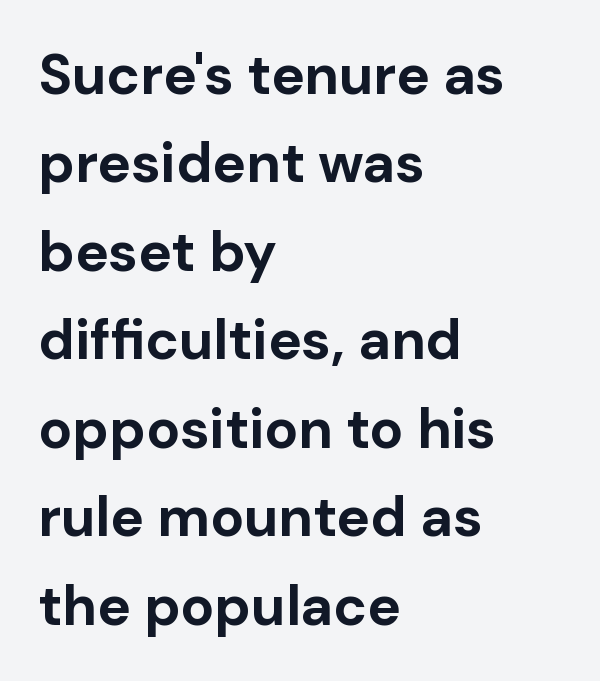
Rule under the text: the space is simply empty. Every character sits straight up, as roman type does. The lines are quadded left. Summary of vertical rhythm: regular, with standard interline spacing. Here the designer chose a conventional face with non-uniform glyph widths.
